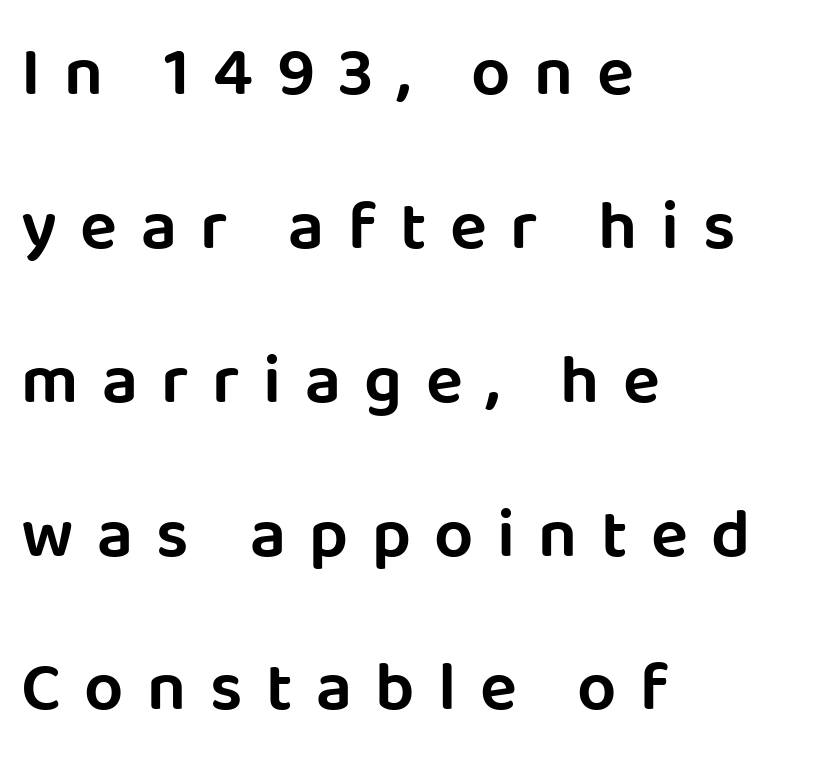
{"serif": "no", "italic": "no", "width": "normal", "stroke_contrast": "low", "x_height": "large", "monospaced": "no", "underline": "no", "align": "left", "line_spacing": "loose", "line_spacing_ratio": 2.23, "letter_spacing": "wide", "letter_spacing_em": 0.34, "glyph_px": 69}
